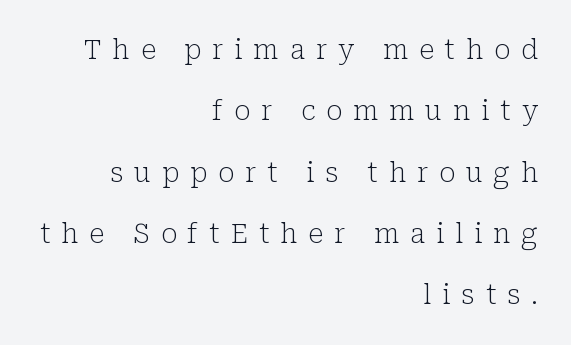
Q: Is the text bold? A: No.
Q: Is the text italic (slanted)? A: No, it is upright.
Q: Is the text underlined? A: No.
Q: How is the paragraph aligned? A: Right-aligned.
Q: Is the spacing between letters normal or unusually wide? A: Unusually wide.
Q: Is the spacing between lines tight, normal or loose? A: Loose.
